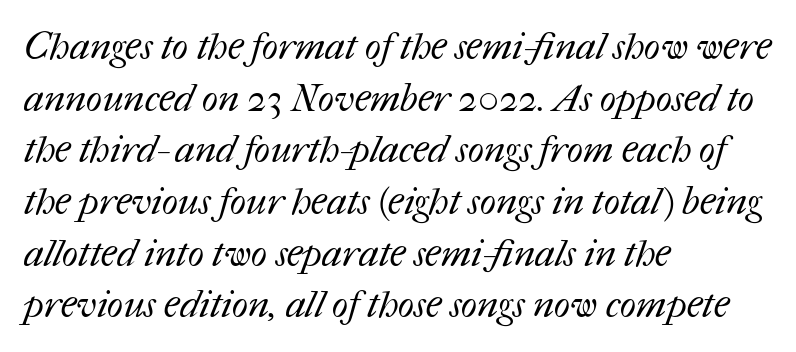
Q: Is the text bold? A: No.
Q: Is the text underlined? A: No.
Q: How is the paragraph aligned? A: Left-aligned.
Q: Is the spacing between letters normal or unusually wide? A: Normal.
Q: Is the spacing between lines tight, normal or loose? A: Normal.
Q: Width (condensed, normal, or wide)? A: Normal.
Q: Stroke contrast? A: Medium.
Q: x-height? A: Medium.
Q: Monospaced? A: No.
